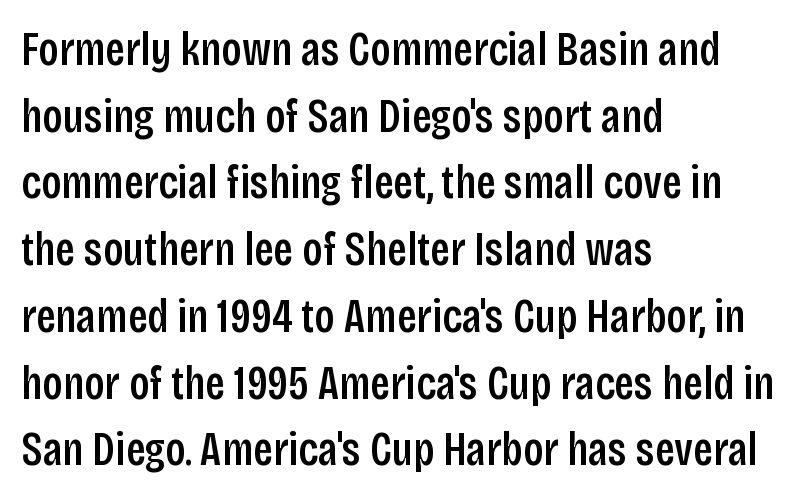
Type without underlining. Regular leading. Horizontally, the lines are justified to the leading edge only. Rendered with straight, roman letterforms.
